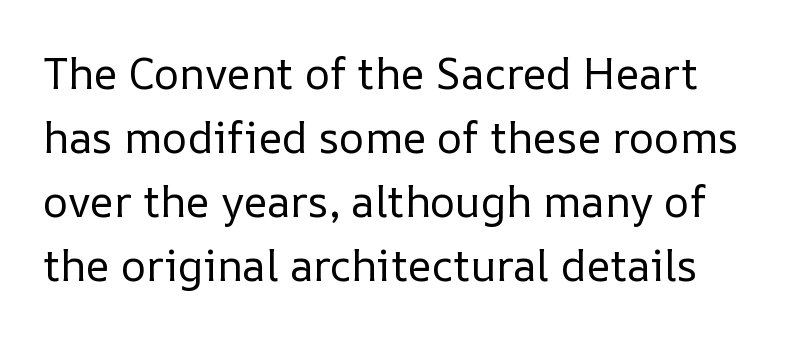
{"italic": "no", "bold": "no", "weight": "regular", "width": "normal", "stroke_contrast": "low", "x_height": "medium", "monospaced": "no", "underline": "no", "line_spacing": "normal", "line_spacing_ratio": 1.49, "letter_spacing": "normal", "letter_spacing_em": 0.0, "glyph_px": 43}
